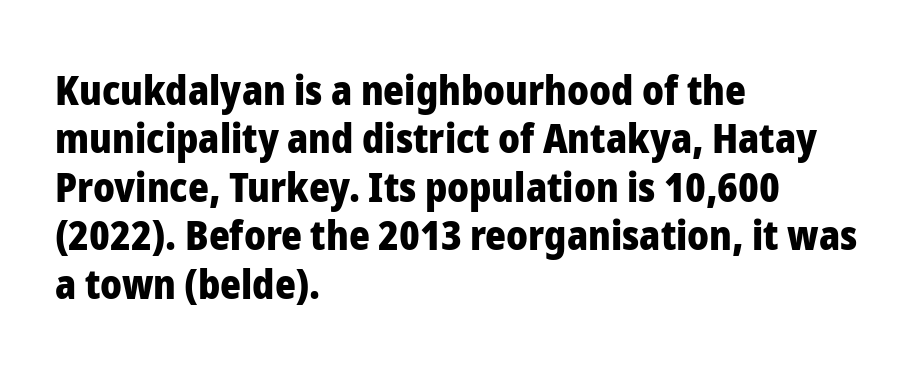
Each glyph is drawn with heavy, bold strokes. This is the regular roman posture of the typeface. Do the characters align in a grid? No, the font is proportional. The glyphs are unaccompanied by any horizontal stroke below them. Type style note: lacks serifs. Every row of glyphs begins at an identical x-position on the left.
